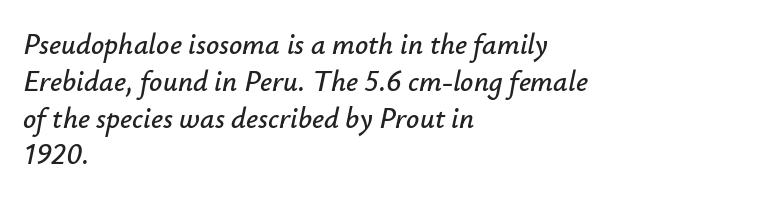
Q: Is the text italic (slanted)? A: Yes, it leans right by about 12 degrees.
Q: Is the text underlined? A: No.
Q: How is the paragraph aligned? A: Left-aligned.
Q: Is the spacing between letters normal or unusually wide? A: Normal.
Q: Is the spacing between lines tight, normal or loose? A: Normal.
Q: Width (condensed, normal, or wide)? A: Normal.
Q: Stroke contrast? A: Low.
Q: x-height? A: Small.
Q: Monospaced? A: No.
